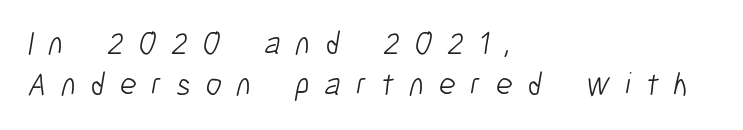
Q: Is the text bold? A: No.
Q: Is the typeface a serif or a sans-serif typeface? A: Sans-serif.
Q: Is the text underlined? A: No.
Q: How is the paragraph aligned? A: Left-aligned.
Q: Is the spacing between letters normal or unusually wide? A: Unusually wide.
Q: Is the spacing between lines tight, normal or loose? A: Normal.
Q: Width (condensed, normal, or wide)? A: Condensed.
Q: Stroke contrast? A: Low.
Q: x-height? A: Medium.
Q: Monospaced? A: No.
